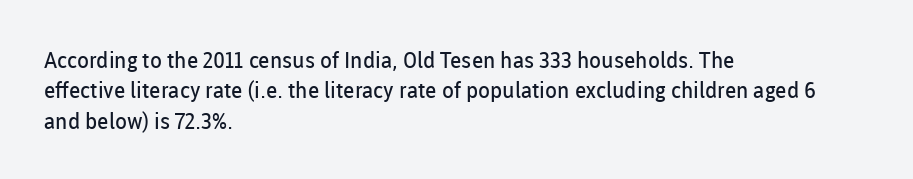
The image shows 22 px text type, upright; set left-aligned, normal line spacing (1.38x), normal letter spacing, not underlined.
